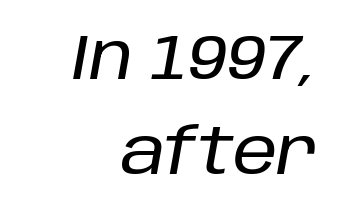
Right-aligned paragraph, ragged on the left. Slanted lettering throughout. The lines sit at an ordinary, default distance from one another. A typesetter would call this proportional, since set widths differ per character. The zone under the glyphs is completely vacant.
